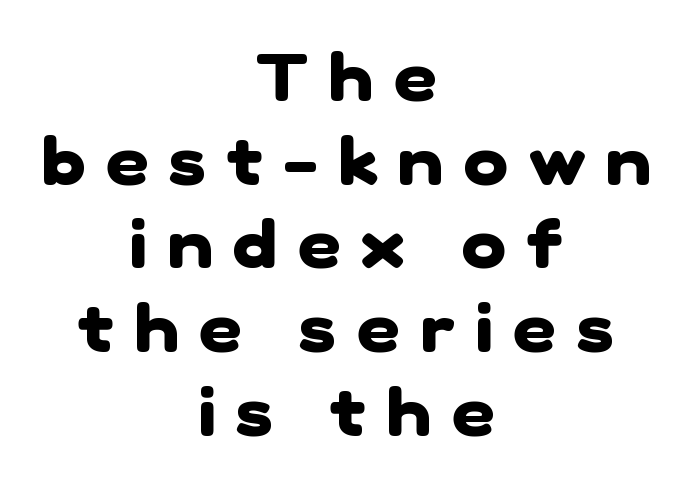
Q: Is the text bold? A: Yes.
Q: Is the typeface a serif or a sans-serif typeface? A: Sans-serif.
Q: Is the text underlined? A: No.
Q: How is the paragraph aligned? A: Centered.
Q: Is the spacing between letters normal or unusually wide? A: Unusually wide.
Q: Is the spacing between lines tight, normal or loose? A: Normal.
Q: Width (condensed, normal, or wide)? A: Normal.
Q: Stroke contrast? A: Low.
Q: x-height? A: Medium.
Q: Monospaced? A: No.
